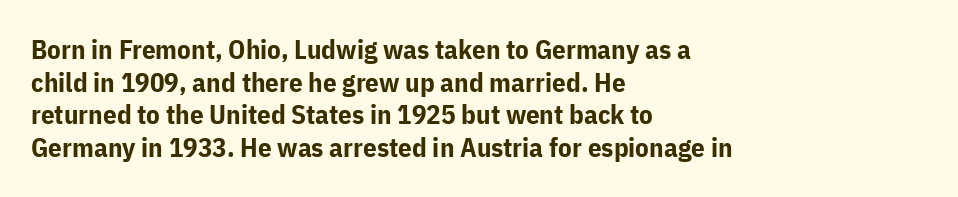
Q: Is the text bold? A: Yes.
Q: Is the text italic (slanted)? A: No, it is upright.
Q: Is the text underlined? A: No.
Q: How is the paragraph aligned? A: Left-aligned.
Q: Is the spacing between letters normal or unusually wide? A: Normal.
